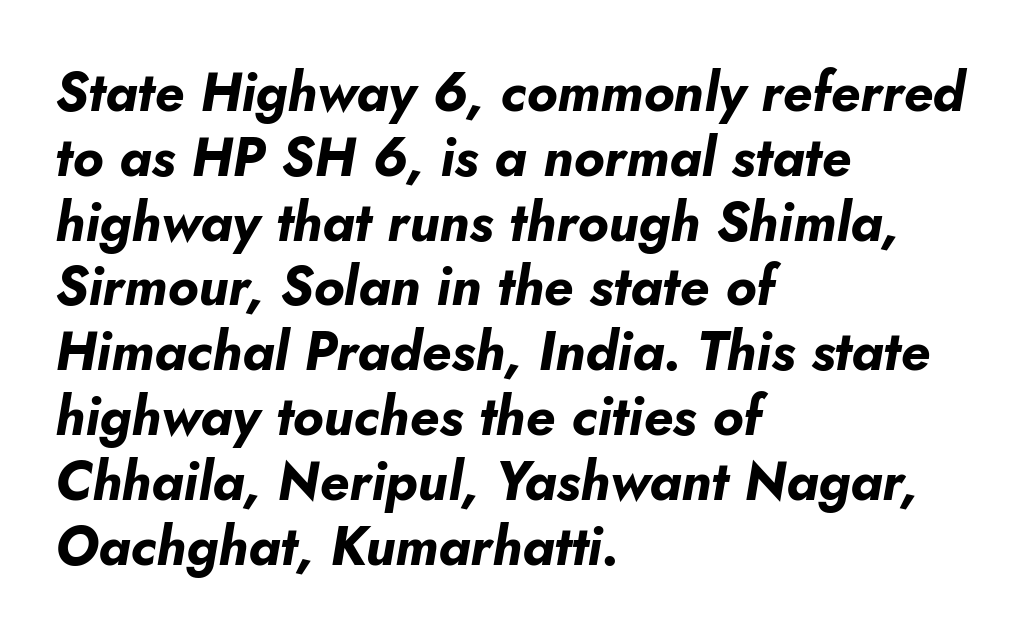
The image shows 54 px bold type, italic (leaning right); set left-aligned, line spacing 1.2x, normal letter spacing, not underlined; low stroke contrast and a small x-height.
